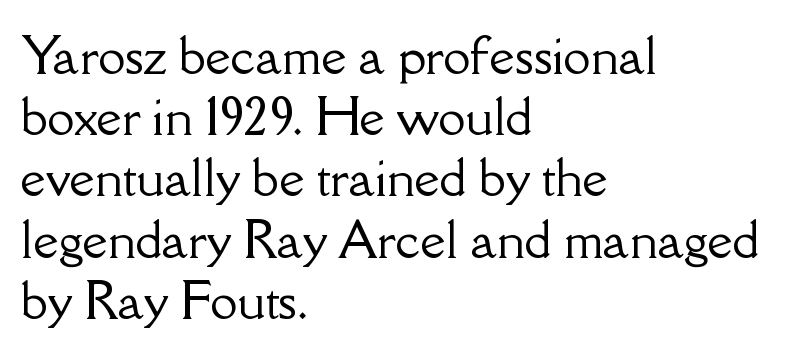
Q: Is the text italic (slanted)? A: No, it is upright.
Q: Is the typeface a serif or a sans-serif typeface? A: Serif.
Q: Is the text underlined? A: No.
Q: How is the paragraph aligned? A: Left-aligned.
Q: Is the spacing between letters normal or unusually wide? A: Normal.
Q: Is the spacing between lines tight, normal or loose? A: Normal.
Q: Width (condensed, normal, or wide)? A: Normal.
Q: Stroke contrast? A: Low.
Q: x-height? A: Small.
Q: Monospaced? A: No.
